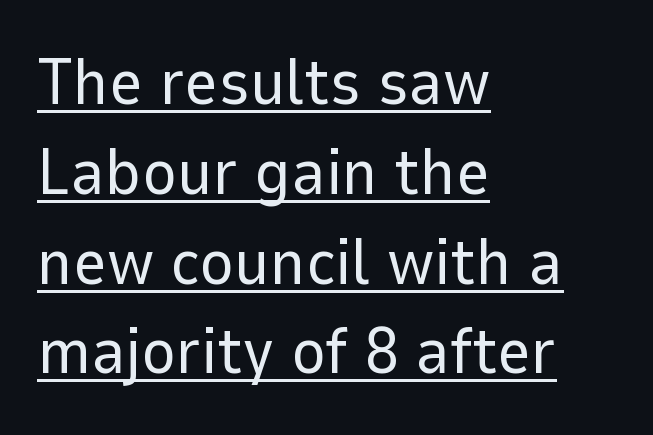
Stroke mass is kept to a normal reading level or below. Notice how a bar underscores the lettering throughout. Horizontal alignment here is leftward, the default for most running prose. The font family rendered here belongs to the sans-serif group. The space between consecutive lines is moderate.
